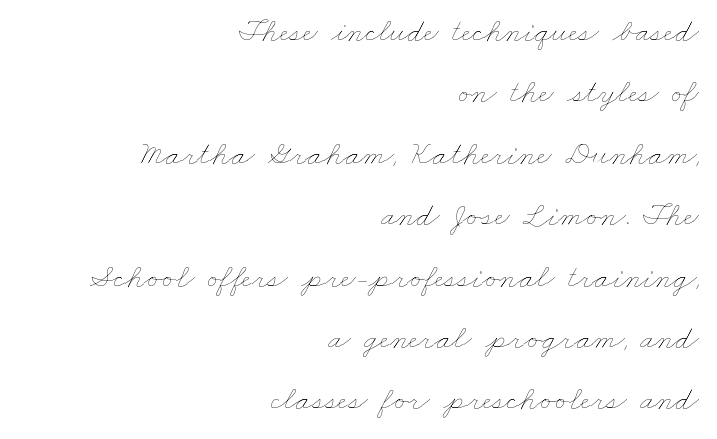
Q: Is the text bold? A: No.
Q: Is the text underlined? A: No.
Q: How is the paragraph aligned? A: Right-aligned.
Q: Is the spacing between letters normal or unusually wide? A: Normal.
Q: Width (condensed, normal, or wide)? A: Wide.
Q: Stroke contrast? A: Low.
Q: x-height? A: Small.
Q: Monospaced? A: No.
